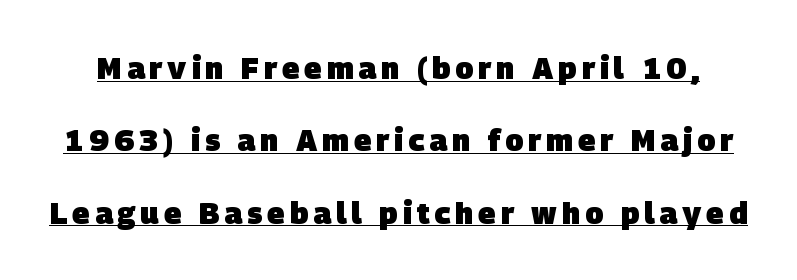
{"serif": "no", "bold": "yes", "weight": "heavy", "width": "normal", "stroke_contrast": "low", "x_height": "large", "monospaced": "no", "underline": "yes", "line_spacing": "loose", "line_spacing_ratio": 2.41, "glyph_px": 30}
